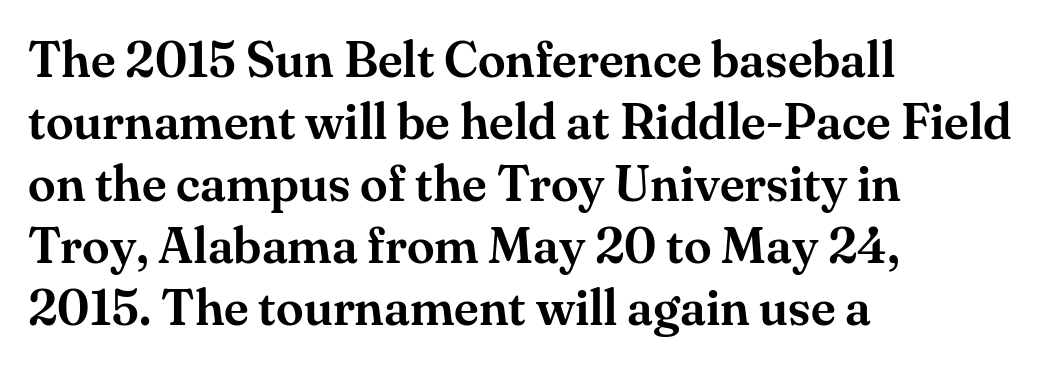
Q: Is the text italic (slanted)? A: No, it is upright.
Q: Is the typeface a serif or a sans-serif typeface? A: Serif.
Q: Is the text underlined? A: No.
Q: How is the paragraph aligned? A: Left-aligned.
Q: Is the spacing between letters normal or unusually wide? A: Normal.
Q: Width (condensed, normal, or wide)? A: Normal.
Q: Stroke contrast? A: Medium.
Q: x-height? A: Small.
Q: Monospaced? A: No.
